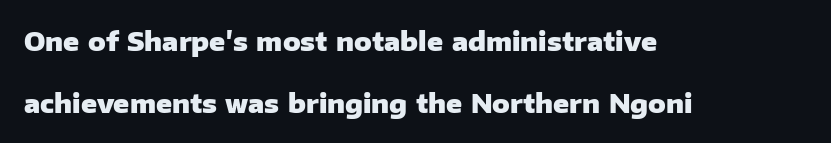
Plain, unruled lines of type. Caption: standard tracking, unaltered. The typography opts for an upright posture over an oblique one. Successive baselines arrive slowly, with a big drop between each. Caption: bold face, heavy strokes. Layout note: lines flush left.
